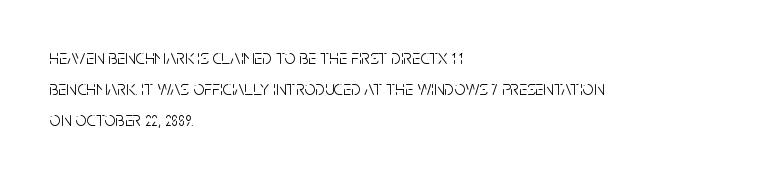
Q: Is the text bold? A: No.
Q: Is the text italic (slanted)? A: No, it is upright.
Q: Is the text underlined? A: No.
Q: How is the paragraph aligned? A: Left-aligned.
Q: Is the spacing between letters normal or unusually wide? A: Normal.
Q: Is the spacing between lines tight, normal or loose? A: Normal.
